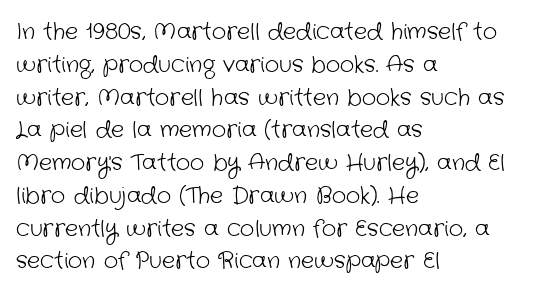
{"bold": "no", "underline": "no", "align": "left", "line_spacing": "normal", "line_spacing_ratio": 1.49, "letter_spacing": "normal", "letter_spacing_em": 0.0, "glyph_px": 22}
